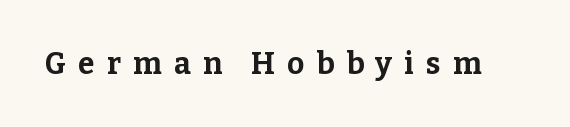
Q: Is the text bold? A: Yes.
Q: Is the text italic (slanted)? A: No, it is upright.
Q: Is the typeface a serif or a sans-serif typeface? A: Serif.
Q: Is the text underlined? A: No.
Q: Is the spacing between letters normal or unusually wide? A: Unusually wide.
Q: Width (condensed, normal, or wide)? A: Normal.
Q: Stroke contrast? A: Low.
Q: x-height? A: Medium.
Q: Monospaced? A: No.
